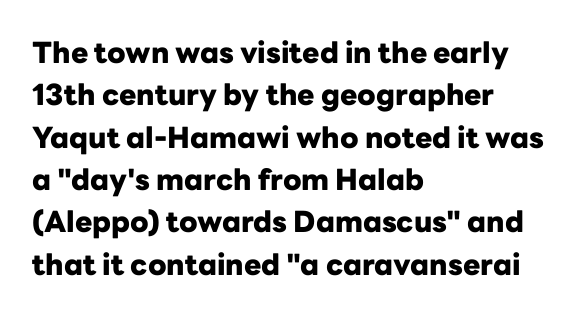
Q: Is the text bold? A: Yes.
Q: Is the text italic (slanted)? A: No, it is upright.
Q: Is the typeface a serif or a sans-serif typeface? A: Sans-serif.
Q: Is the text underlined? A: No.
Q: How is the paragraph aligned? A: Left-aligned.
Q: Is the spacing between letters normal or unusually wide? A: Normal.
Q: Is the spacing between lines tight, normal or loose? A: Normal.
Q: Width (condensed, normal, or wide)? A: Normal.
Q: Stroke contrast? A: Low.
Q: x-height? A: Medium.
Q: Monospaced? A: No.
